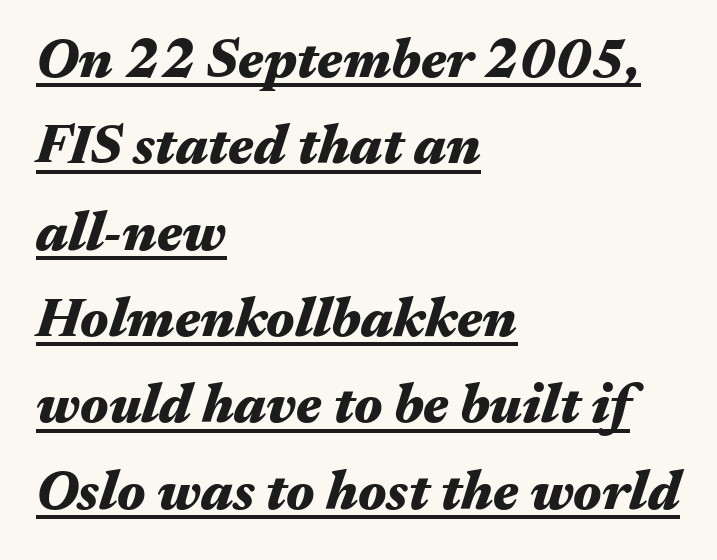
{"italic": "yes", "lean": "right", "slant_degrees": 17, "bold": "yes", "weight": "heavy", "width": "wide", "stroke_contrast": "medium", "x_height": "medium", "monospaced": "no", "underline": "yes", "align": "left", "line_spacing": "normal", "line_spacing_ratio": 1.57, "letter_spacing": "normal", "letter_spacing_em": 0.0, "glyph_px": 55}
